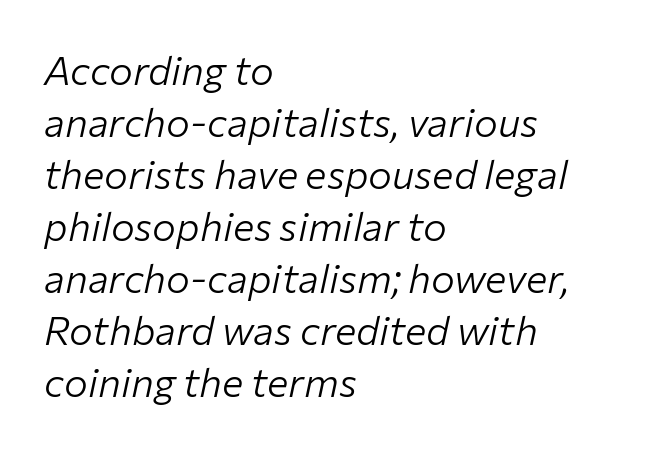
Q: Is the text bold? A: No.
Q: Is the text italic (slanted)? A: Yes, it leans right by about 12 degrees.
Q: Is the text underlined? A: No.
Q: How is the paragraph aligned? A: Left-aligned.
Q: Is the spacing between letters normal or unusually wide? A: Normal.
Q: Is the spacing between lines tight, normal or loose? A: Normal.
Q: Width (condensed, normal, or wide)? A: Normal.
Q: Stroke contrast? A: Low.
Q: x-height? A: Medium.
Q: Monospaced? A: No.
